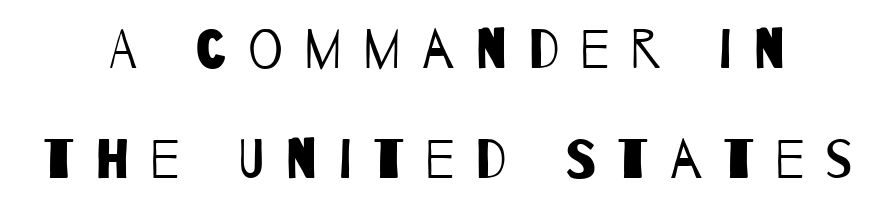
The typeface has the unassuming heft of standard copy or less. The strip under each line holds only bare page. The passage shown is typed in a proportional face where columns would drift. The text was rendered using a sans face with plain stroke endings. Glyph-to-glyph distance is far greater than everyday printed text.
